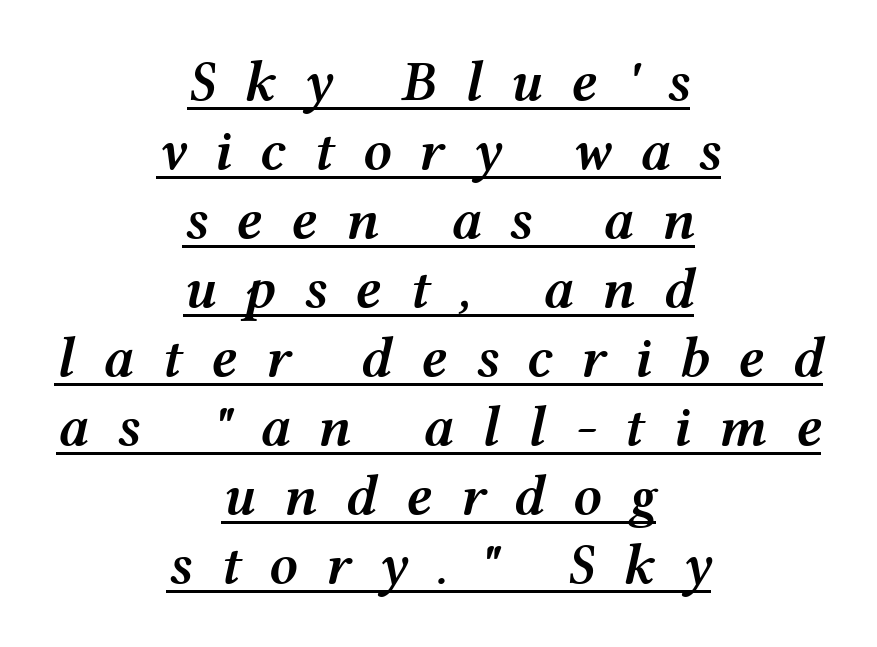
The image shows 57 px semibold, wide type, italic (leaning right); set centered, line spacing 1.21x, unusually wide letter spacing (+0.49 em), underlined; medium stroke contrast and a medium x-height.
